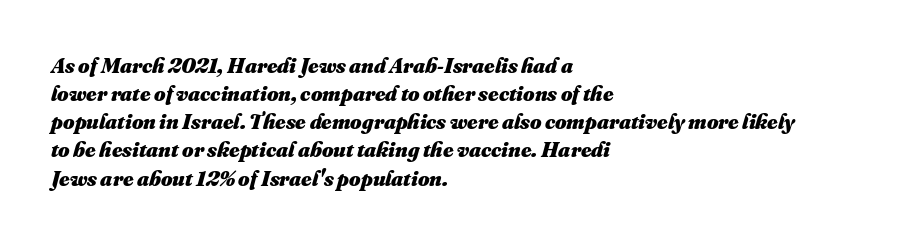
This rendering uses left alignment, leaving the right contour irregular. The gaps between neighbouring characters are ordinary and unremarkable. The leading is moderate, giving the passage an even texture. Compared with an ordinary text face, these strokes are far heavier — a full bold. This rendering features lettering with no underline.
